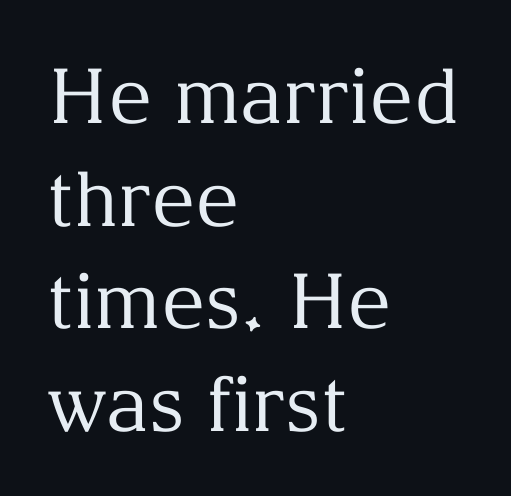
Q: Is the text bold? A: No.
Q: Is the text italic (slanted)? A: No, it is upright.
Q: Is the typeface a serif or a sans-serif typeface? A: Serif.
Q: Is the text underlined? A: No.
Q: How is the paragraph aligned? A: Left-aligned.
Q: Is the spacing between letters normal or unusually wide? A: Normal.
Q: Is the spacing between lines tight, normal or loose? A: Normal.
Q: Width (condensed, normal, or wide)? A: Normal.
Q: Stroke contrast? A: Medium.
Q: x-height? A: Medium.
Q: Monospaced? A: No.
